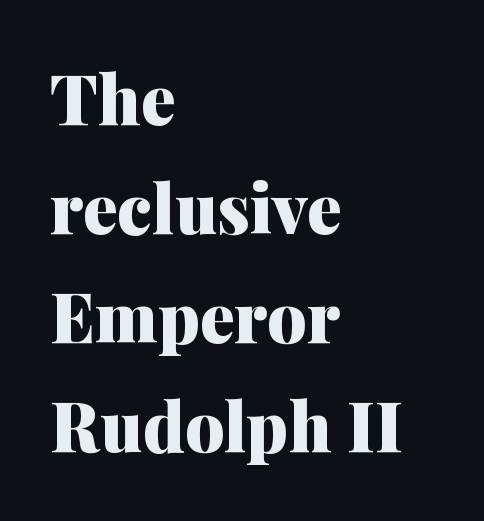
Nobody drew a line under any word here. Posture: vertical. Examine the stroke ends and you'll spot serifs. The letters sit at their default tracking, neither squeezed nor spread. This is heavy type, rendered in bold. Short and long lines alike share a common starting point at left.
